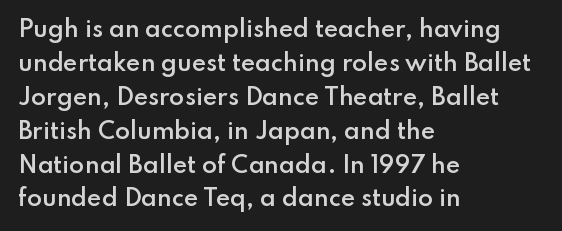
The image shows 22 px text type, upright; set left-aligned, normal line spacing (1.54x), normal letter spacing, not underlined.
